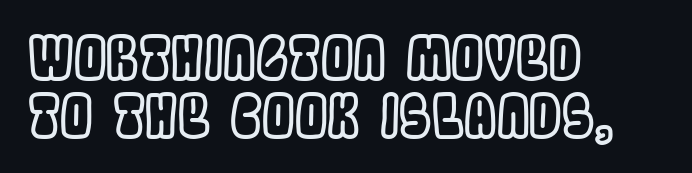
The image shows 58 px condensed type, upright; set left-aligned, tight line spacing (1.0x), normal letter spacing, not underlined; a large x-height.
